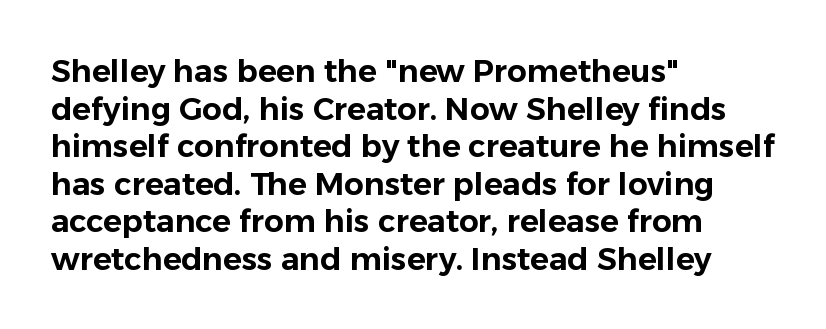
The lettering holds an erect, upright posture throughout. Teacher's note: observe the even left margin — that is flush-left alignment. Tracking here is standard; glyphs follow each other at the usual distance. The words here are not underlined. To sum up the face: it is a sans, with no serifs. Note the varied advance widths — an 'i' is clearly narrower than an 'm'.
